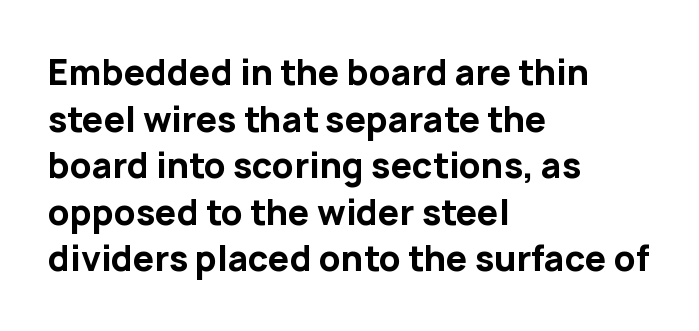
{"serif": "no", "italic": "no", "bold": "yes", "weight": "bold", "width": "normal", "stroke_contrast": "low", "x_height": "medium", "monospaced": "no", "underline": "no", "align": "left", "line_spacing": "normal", "line_spacing_ratio": 1.37, "letter_spacing": "normal", "letter_spacing_em": 0.0, "glyph_px": 34}
